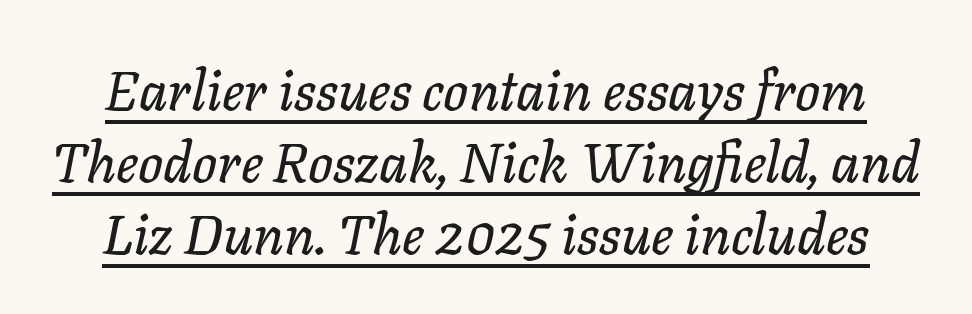
Q: Is the text italic (slanted)? A: Yes, it leans right by about 11 degrees.
Q: Is the text underlined? A: Yes.
Q: Is the spacing between letters normal or unusually wide? A: Normal.
Q: Is the spacing between lines tight, normal or loose? A: Normal.
Q: Width (condensed, normal, or wide)? A: Normal.
Q: Stroke contrast? A: Low.
Q: x-height? A: Medium.
Q: Monospaced? A: No.
